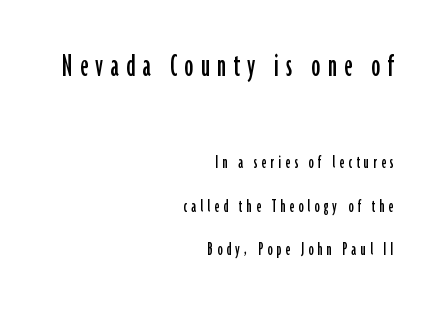
{"serif": "no", "italic": "no", "width": "condensed", "stroke_contrast": "low", "x_height": "medium", "monospaced": "no", "underline": "no", "align": "right", "line_spacing": "loose", "line_spacing_ratio": 2.18, "letter_spacing": "wide", "letter_spacing_em": 0.21, "larger_block": "first", "size_ratio": 1.75, "glyph_px": 35}
